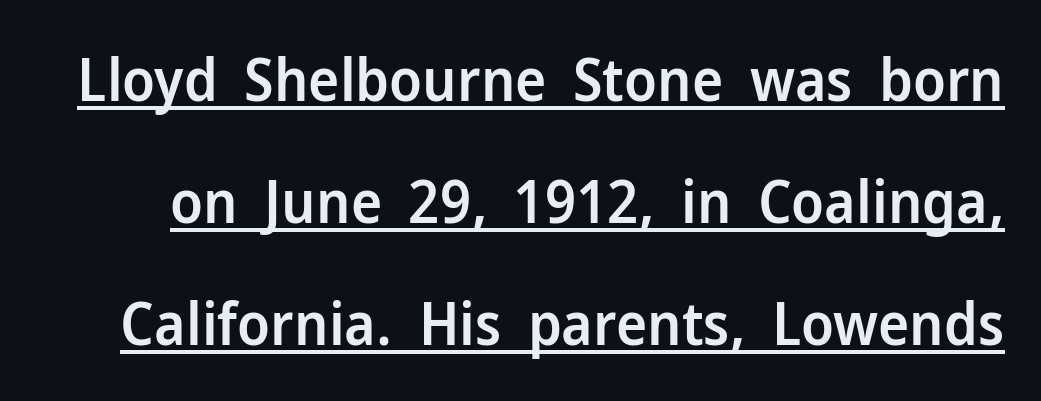
{"serif": "no", "italic": "no", "bold": "semi", "weight": "semibold", "width": "normal", "stroke_contrast": "low", "x_height": "medium", "monospaced": "no", "underline": "yes", "line_spacing": "loose", "line_spacing_ratio": 2.07, "letter_spacing": "normal", "letter_spacing_em": 0.0, "glyph_px": 59}
